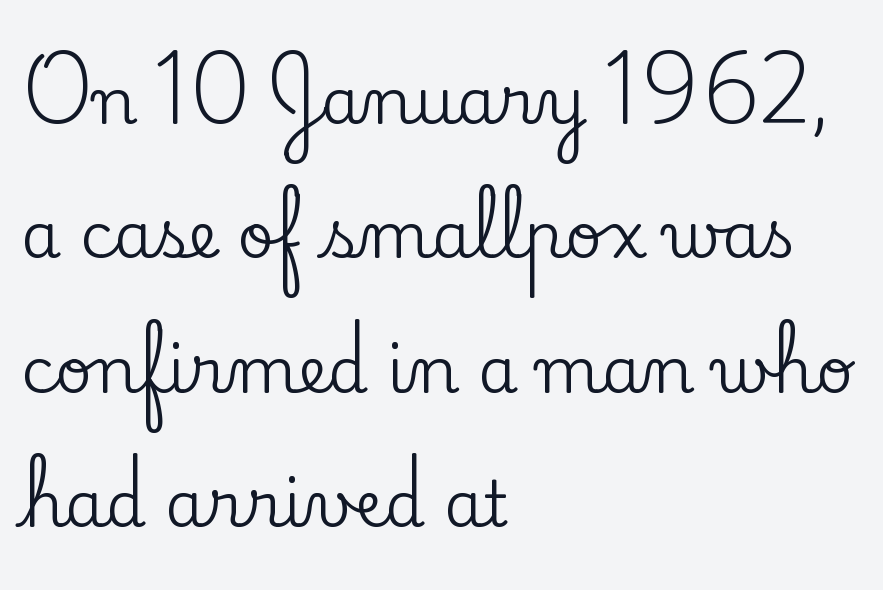
The image shows 64 px serif type, upright; set left-aligned, loose line spacing (2.1x), normal letter spacing, not underlined; low stroke contrast and a small x-height.
